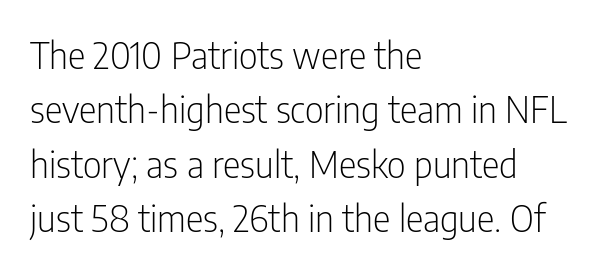
{"serif": "no", "italic": "no", "bold": "no", "weight": "light", "width": "condensed", "stroke_contrast": "low", "x_height": "medium", "monospaced": "no", "underline": "no", "align": "left", "line_spacing": "normal", "line_spacing_ratio": 1.47, "letter_spacing": "normal", "letter_spacing_em": 0.0, "glyph_px": 37}
